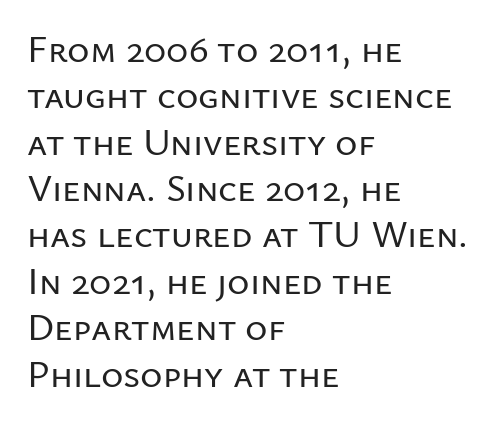
The specimen omits any rule beneath the text block's lines. Reading down the block, your eye returns to a fixed left position each line. The letters advance in unequal steps, a hallmark of proportional type. Observe the ordinary spacing: letters are neighbours, not strangers. Nope, not italic — everything's standing straight. This rendering employs a face without finishing strokes, i.e., a sans-serif.
